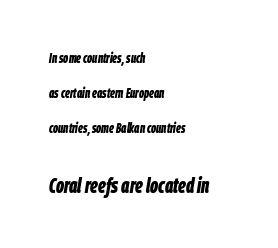
{"italic": "yes", "lean": "right", "slant_degrees": 9, "bold": "yes", "underline": "no", "align": "left", "line_spacing": "loose", "line_spacing_ratio": 2.49, "letter_spacing": "normal", "letter_spacing_em": 0.0, "larger_block": "second", "size_ratio": 1.57, "glyph_px": 22}
